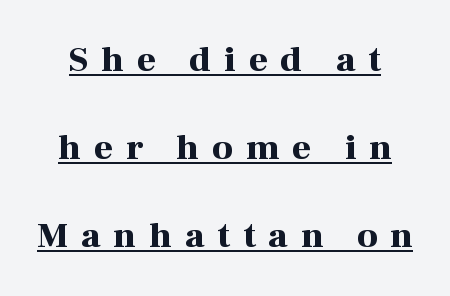
The image shows 36 px bold serif type, upright; set loose line spacing (2.44x), unusually wide letter spacing (+0.36 em), underlined; high stroke contrast and a medium x-height.
